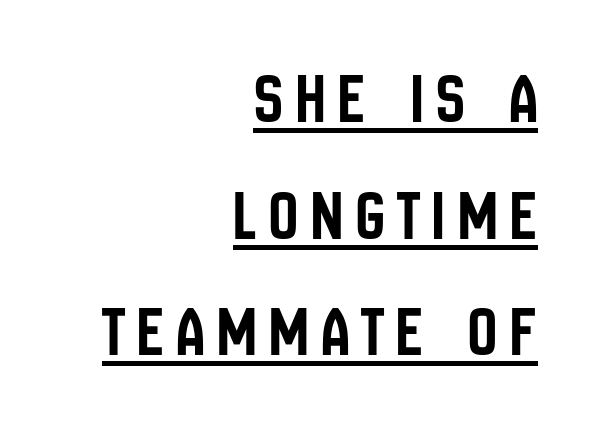
{"serif": "no", "italic": "no", "width": "condensed", "stroke_contrast": "low", "x_height": "large", "monospaced": "no", "underline": "yes", "align": "right", "line_spacing": "normal", "line_spacing_ratio": 1.62, "glyph_px": 72}
